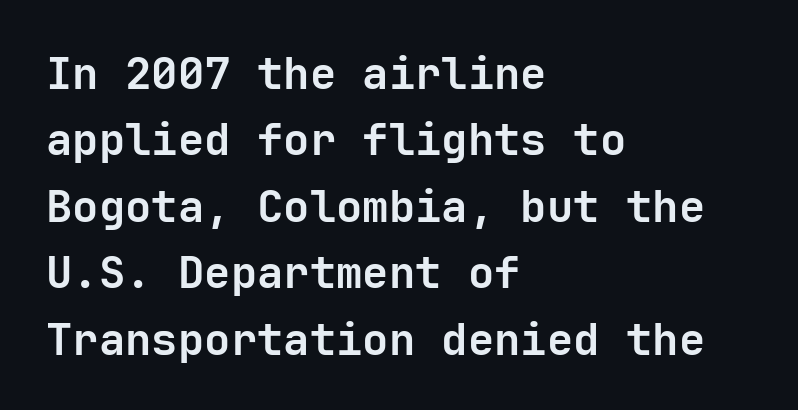
Q: Is the text bold? A: Yes.
Q: Is the text italic (slanted)? A: No, it is upright.
Q: Is the typeface a serif or a sans-serif typeface? A: Sans-serif.
Q: Is the text underlined? A: No.
Q: How is the paragraph aligned? A: Left-aligned.
Q: Is the spacing between letters normal or unusually wide? A: Normal.
Q: Is the spacing between lines tight, normal or loose? A: Normal.
Q: Width (condensed, normal, or wide)? A: Normal.
Q: Stroke contrast? A: Low.
Q: x-height? A: Medium.
